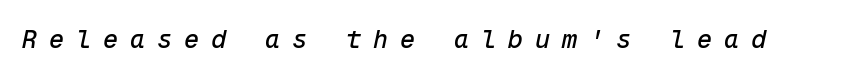
The image shows 25 px text type, italic (leaning right); set unusually wide letter spacing (+0.48 em), not underlined.
